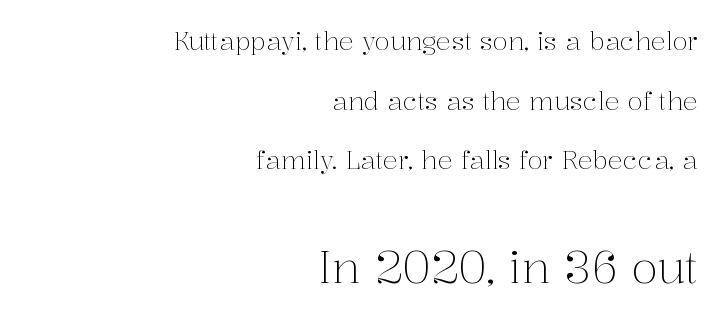
Q: Is the text bold? A: No.
Q: Is the text italic (slanted)? A: No, it is upright.
Q: Is the typeface a serif or a sans-serif typeface? A: Serif.
Q: Is the text underlined? A: No.
Q: How is the paragraph aligned? A: Right-aligned.
Q: Is the spacing between letters normal or unusually wide? A: Normal.
Q: Is the spacing between lines tight, normal or loose? A: Loose.
Q: Which block of text is set in a larger size, the first (top) or the second (bottom)? A: The second (bottom) one.
Q: Width (condensed, normal, or wide)? A: Normal.
Q: Stroke contrast? A: Medium.
Q: x-height? A: Medium.
Q: Monospaced? A: No.
